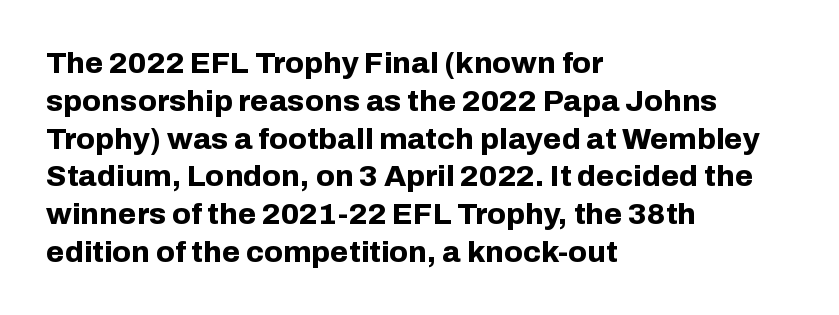
The rendering uses natural spacing where letterforms have individual widths. The glyphs have the mass of a bold cut. The letters stand upright; this is a roman face. Line spacing here is normal.
